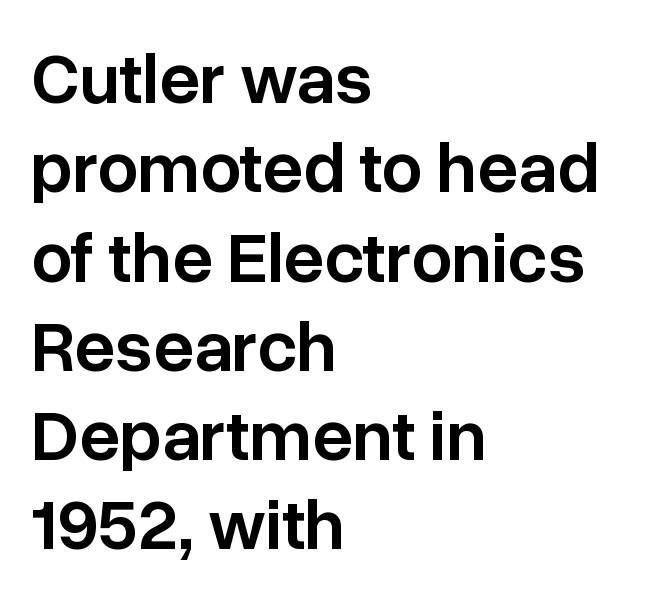
{"serif": "no", "italic": "no", "bold": "semi", "weight": "semibold", "width": "normal", "stroke_contrast": "low", "x_height": "medium", "monospaced": "no", "underline": "no", "align": "left", "line_spacing_ratio": 1.24, "letter_spacing": "normal", "letter_spacing_em": 0.0, "glyph_px": 72}
